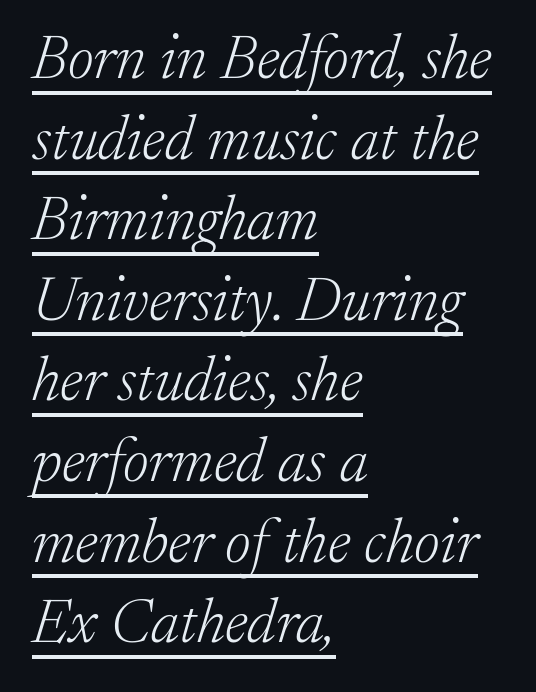
{"serif": "yes", "italic": "yes", "lean": "right", "slant_degrees": 17, "bold": "no", "weight": "light", "width": "normal", "stroke_contrast": "low", "x_height": "medium", "monospaced": "no", "underline": "yes", "align": "left", "line_spacing": "normal", "line_spacing_ratio": 1.3, "letter_spacing": "normal", "letter_spacing_em": 0.0, "glyph_px": 62}
